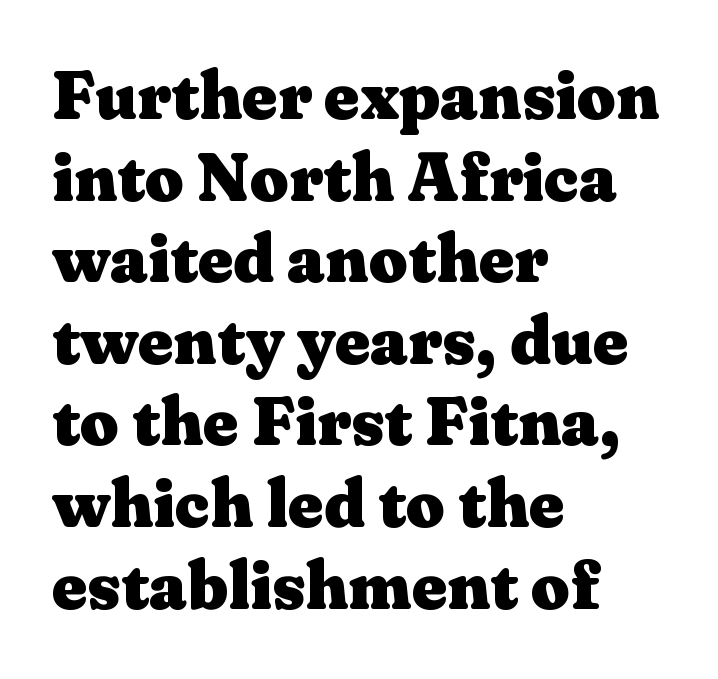
The image shows 68 px heavy, wide serif type, upright; set left-aligned, line spacing 1.2x, normal letter spacing, not underlined; medium stroke contrast and a medium x-height.
